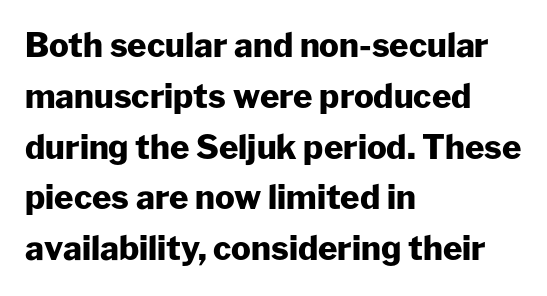
Look at the bottom of the vertical strokes: they stop flat, with no serifs. Where is the straight margin? On the left. How are the letters spaced? Ordinarily, with no added tracking. Rendered with straight, roman letterforms.
